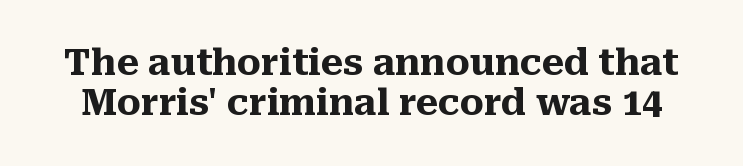
The image shows 36 px heavy serif type, upright; set tight line spacing (1.12x), normal letter spacing, not underlined; medium stroke contrast and a medium x-height.
